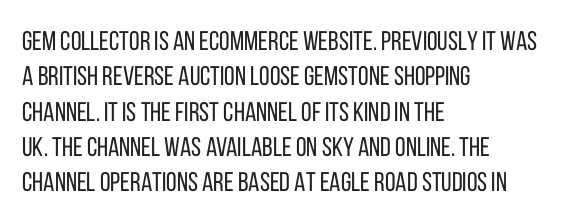
Line beginnings align vertically; line endings do not. The typography opts for an upright posture over an oblique one. Baseline-to-baseline distance is the conventional proportion of letter height. The characters are drawn with everyday or finer stroke widths. Here the glyphs are tracked normally, forming tight word shapes.
